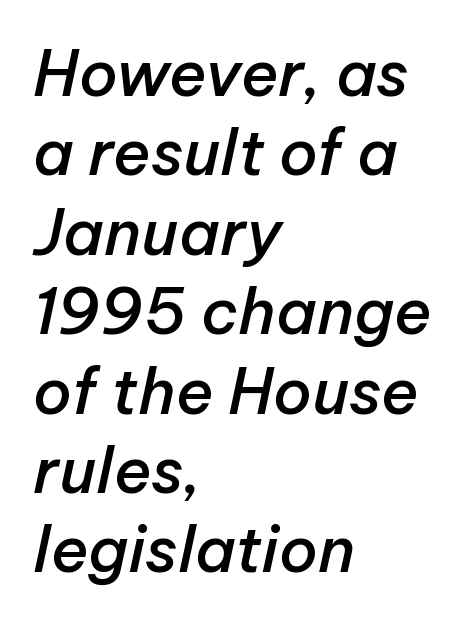
{"italic": "yes", "lean": "right", "slant_degrees": 12, "bold": "semi", "weight": "semibold", "width": "normal", "stroke_contrast": "low", "x_height": "medium", "monospaced": "no", "underline": "no", "align": "left", "line_spacing": "normal", "line_spacing_ratio": 1.26, "letter_spacing": "normal", "letter_spacing_em": 0.0, "glyph_px": 63}
